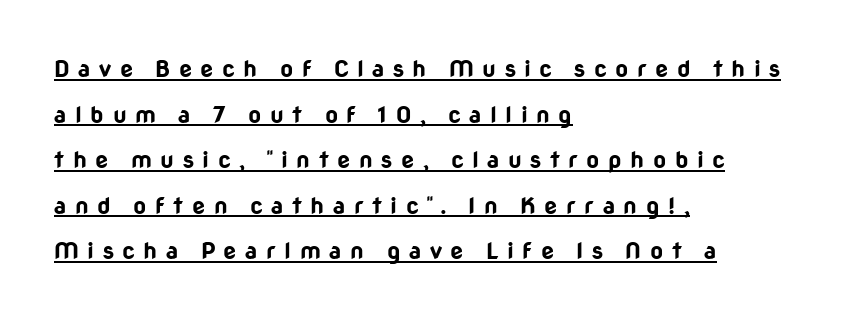
The image shows 23 px bold type, upright; set left-aligned, loose line spacing (1.98x), unusually wide letter spacing (+0.37 em), underlined.
